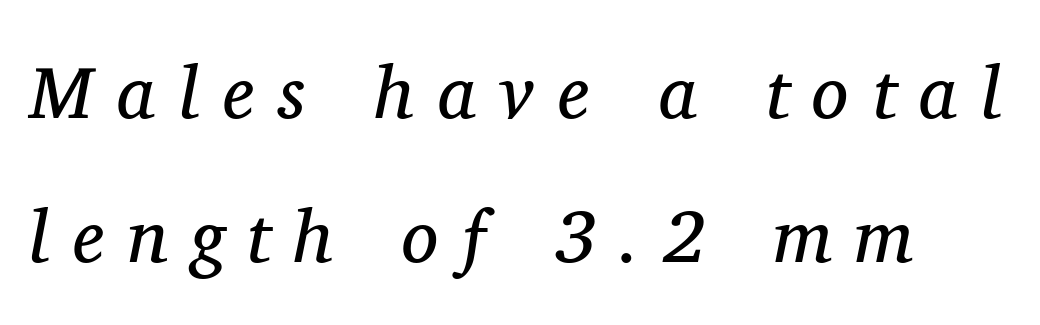
The image shows 74 px regular-weight serif type, italic (leaning right); set left-aligned, loose line spacing (1.95x), unusually wide letter spacing (+0.32 em), not underlined; medium stroke contrast and a medium x-height.
